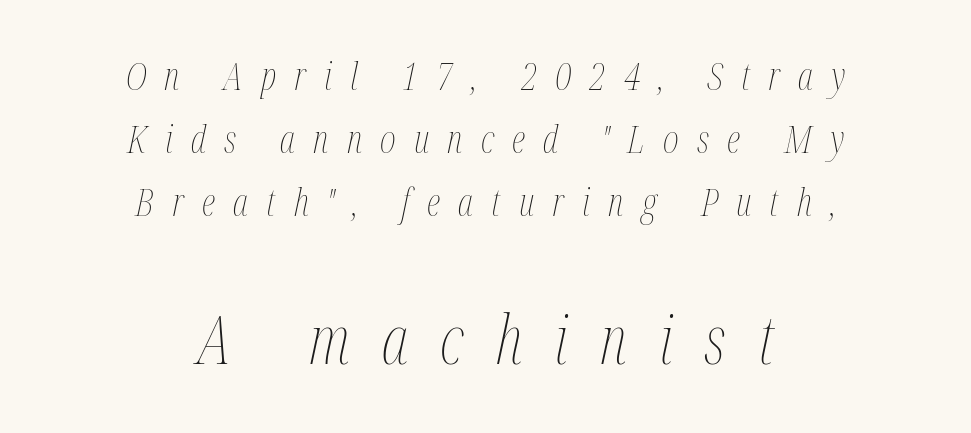
The more generous point size was reserved for the lower chunk. The glyphs are unaccompanied by any horizontal stroke below them. Horizontally, the lines are justified to the midpoint only. Weight class: somewhere from thin through regular. Leading: standard.
